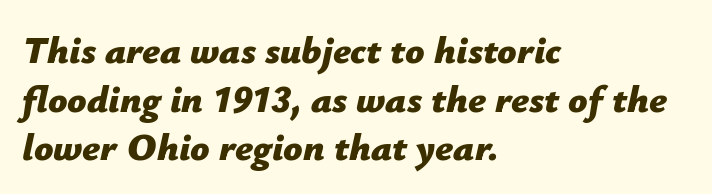
Q: Is the text bold? A: Yes.
Q: Is the text italic (slanted)? A: Yes, it leans right by about 12 degrees.
Q: Is the text underlined? A: No.
Q: How is the paragraph aligned? A: Left-aligned.
Q: Is the spacing between letters normal or unusually wide? A: Normal.
Q: Is the spacing between lines tight, normal or loose? A: Normal.
Q: Width (condensed, normal, or wide)? A: Normal.
Q: Stroke contrast? A: Low.
Q: x-height? A: Medium.
Q: Monospaced? A: No.
